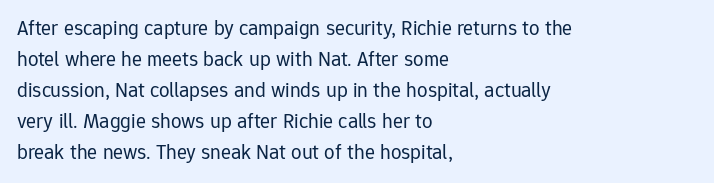
The image shows 21 px text type, upright; set left-aligned, normal line spacing (1.48x), normal letter spacing, not underlined.
